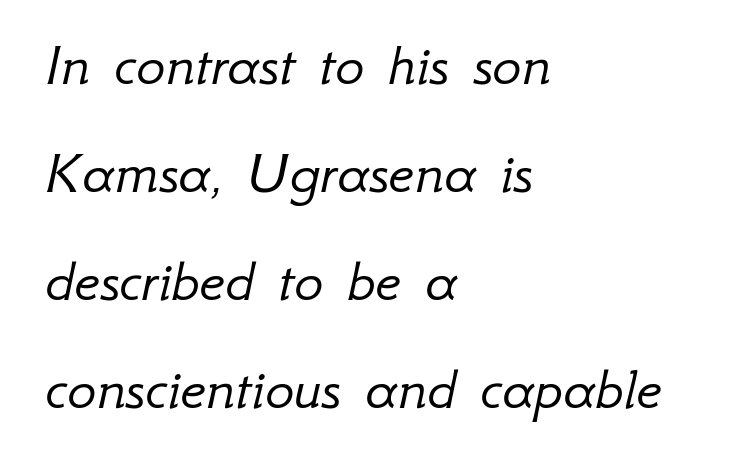
The image shows 61 px light type, italic (leaning right); set left-aligned, line spacing 1.77x, normal letter spacing, not underlined; low stroke contrast and a small x-height.
